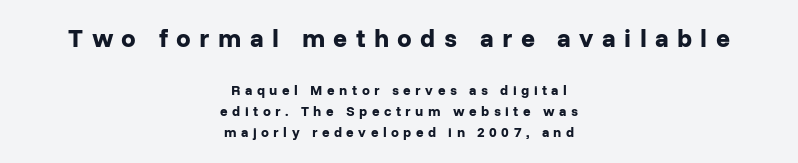
Q: Is the text bold? A: Yes.
Q: Is the text italic (slanted)? A: No, it is upright.
Q: Is the text underlined? A: No.
Q: How is the paragraph aligned? A: Centered.
Q: Is the spacing between letters normal or unusually wide? A: Unusually wide.
Q: Is the spacing between lines tight, normal or loose? A: Normal.
Q: Which block of text is set in a larger size, the first (top) or the second (bottom)? A: The first (top) one.
